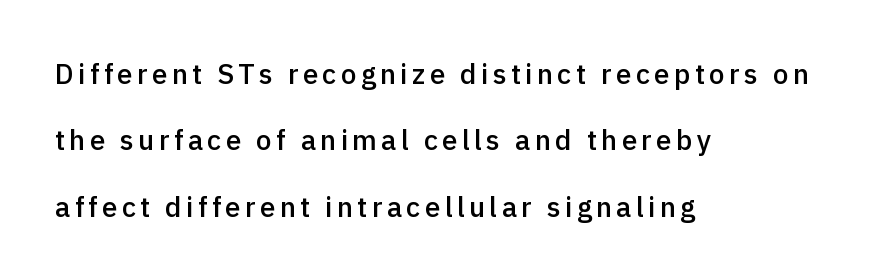
Q: Is the text bold? A: Semi-bold.
Q: Is the text italic (slanted)? A: No, it is upright.
Q: Is the typeface a serif or a sans-serif typeface? A: Sans-serif.
Q: Is the text underlined? A: No.
Q: How is the paragraph aligned? A: Left-aligned.
Q: Is the spacing between lines tight, normal or loose? A: Loose.
Q: Width (condensed, normal, or wide)? A: Normal.
Q: x-height? A: Medium.
Q: Monospaced? A: No.
